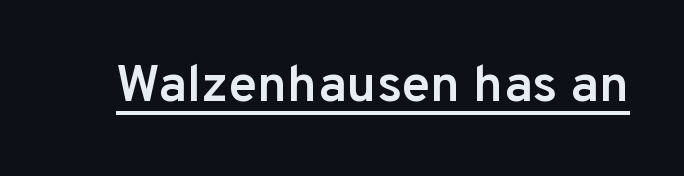
Q: Is the text bold? A: Semi-bold.
Q: Is the text italic (slanted)? A: No, it is upright.
Q: Is the typeface a serif or a sans-serif typeface? A: Sans-serif.
Q: Is the text underlined? A: Yes.
Q: Is the spacing between letters normal or unusually wide? A: Normal.
Q: Width (condensed, normal, or wide)? A: Normal.
Q: Stroke contrast? A: Low.
Q: x-height? A: Medium.
Q: Monospaced? A: No.
